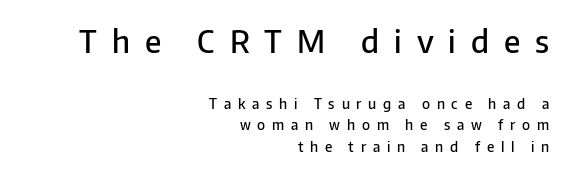
{"serif": "no", "italic": "no", "bold": "semi", "weight": "semibold", "width": "normal", "stroke_contrast": "low", "x_height": "medium", "monospaced": "no", "underline": "no", "align": "right", "line_spacing": "normal", "line_spacing_ratio": 1.54, "letter_spacing": "wide", "letter_spacing_em": 0.48, "larger_block": "first", "size_ratio": 2.21, "glyph_px": 31}
